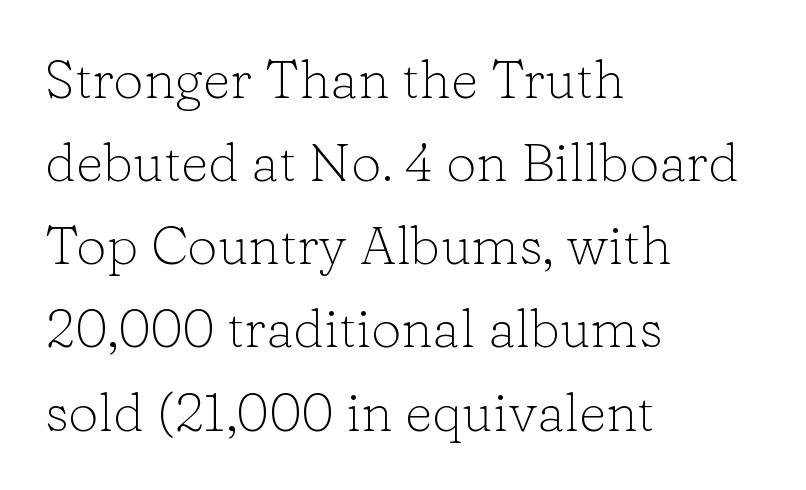
Q: Is the text bold? A: No.
Q: Is the text italic (slanted)? A: No, it is upright.
Q: Is the typeface a serif or a sans-serif typeface? A: Serif.
Q: Is the text underlined? A: No.
Q: How is the paragraph aligned? A: Left-aligned.
Q: Is the spacing between letters normal or unusually wide? A: Normal.
Q: Is the spacing between lines tight, normal or loose? A: Normal.
Q: Width (condensed, normal, or wide)? A: Normal.
Q: Stroke contrast? A: Low.
Q: x-height? A: Medium.
Q: Monospaced? A: No.
